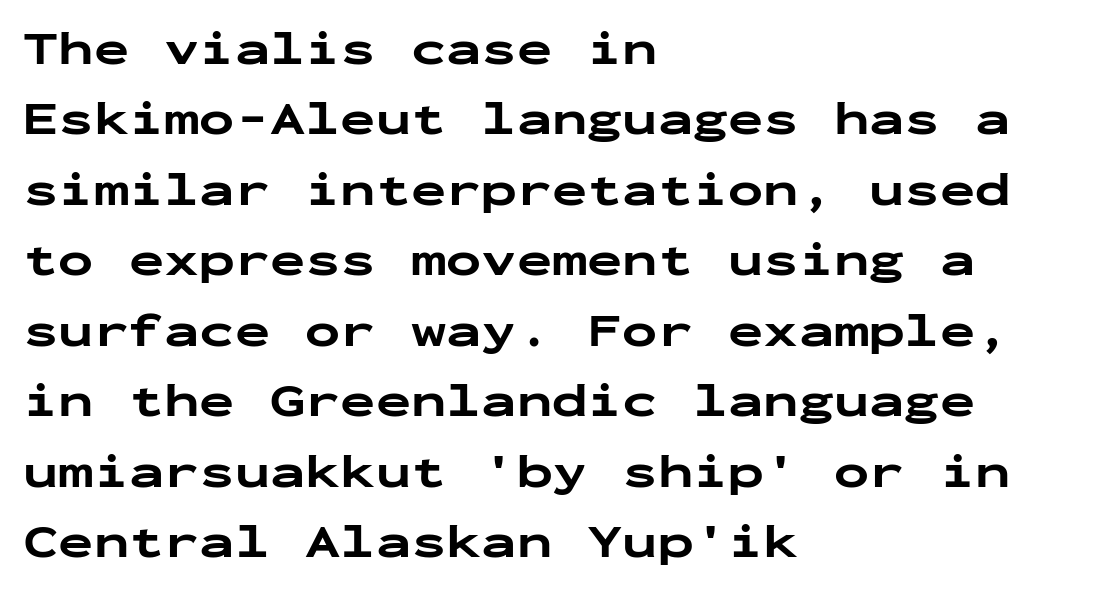
Q: Is the text bold? A: Yes.
Q: Is the text italic (slanted)? A: No, it is upright.
Q: Is the typeface a serif or a sans-serif typeface? A: Sans-serif.
Q: Is the text underlined? A: No.
Q: How is the paragraph aligned? A: Left-aligned.
Q: Is the spacing between letters normal or unusually wide? A: Normal.
Q: Is the spacing between lines tight, normal or loose? A: Normal.
Q: Width (condensed, normal, or wide)? A: Wide.
Q: Stroke contrast? A: Low.
Q: x-height? A: Medium.
Q: Monospaced? A: Yes.
